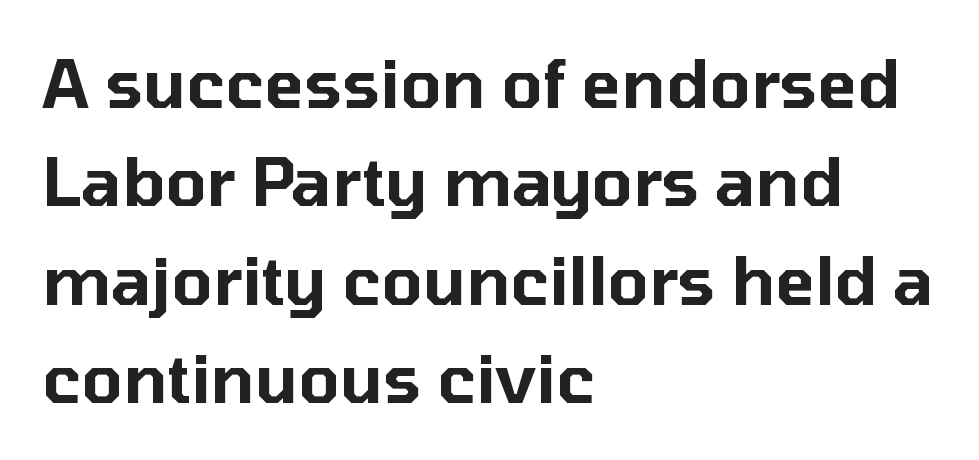
The image shows 66 px sans-serif type, upright; set left-aligned, normal line spacing (1.49x), normal letter spacing, not underlined; low stroke contrast and a medium x-height.
